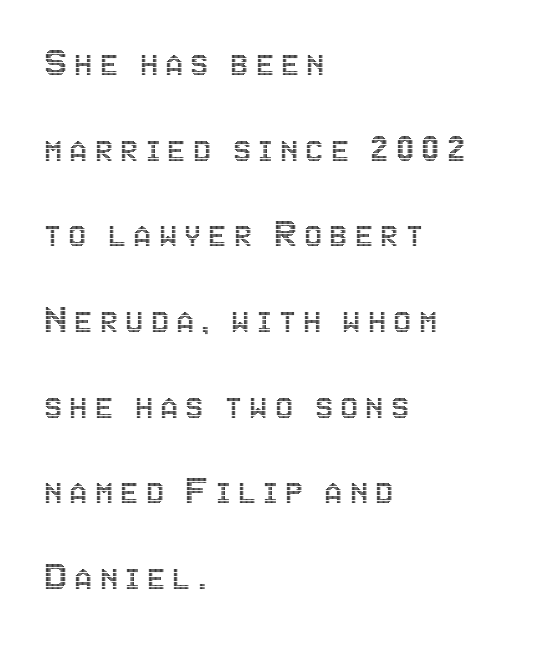
Q: Is the text italic (slanted)? A: No, it is upright.
Q: Is the text underlined? A: No.
Q: How is the paragraph aligned? A: Left-aligned.
Q: Is the spacing between lines tight, normal or loose? A: Loose.
Q: Width (condensed, normal, or wide)? A: Condensed.
Q: x-height? A: Large.
Q: Monospaced? A: No.
